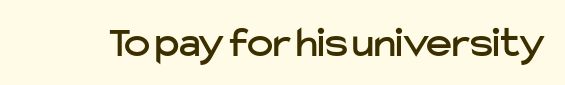
Q: Is the text italic (slanted)? A: No, it is upright.
Q: Is the typeface a serif or a sans-serif typeface? A: Sans-serif.
Q: Is the text underlined? A: No.
Q: Is the spacing between letters normal or unusually wide? A: Normal.
Q: Width (condensed, normal, or wide)? A: Normal.
Q: Stroke contrast? A: Low.
Q: x-height? A: Medium.
Q: Monospaced? A: No.
